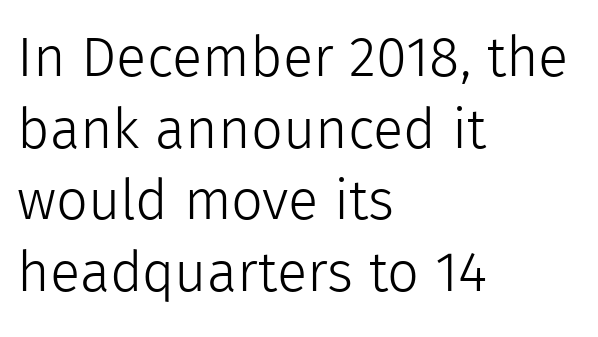
Q: Is the text bold? A: No.
Q: Is the text italic (slanted)? A: No, it is upright.
Q: Is the typeface a serif or a sans-serif typeface? A: Sans-serif.
Q: Is the text underlined? A: No.
Q: How is the paragraph aligned? A: Left-aligned.
Q: Is the spacing between letters normal or unusually wide? A: Normal.
Q: Is the spacing between lines tight, normal or loose? A: Normal.
Q: Width (condensed, normal, or wide)? A: Normal.
Q: x-height? A: Medium.
Q: Monospaced? A: No.
